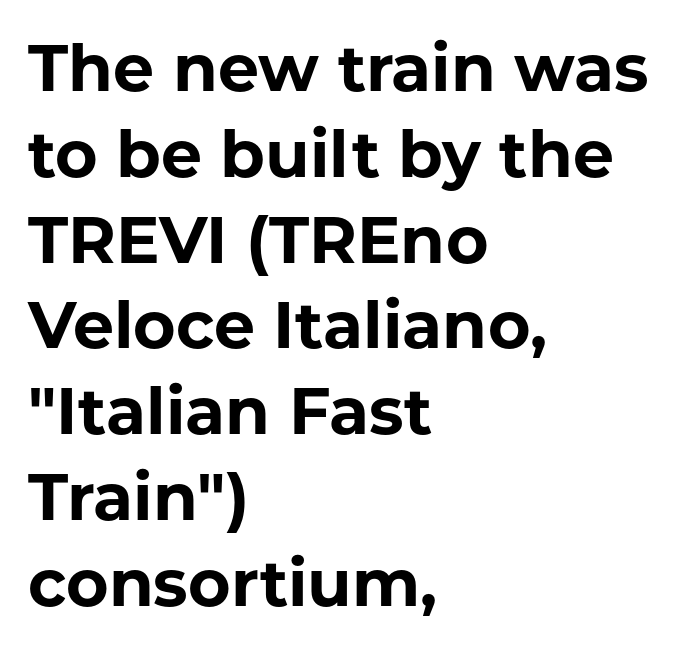
Nobody drew a line under any word here. Words appear dense and cohesive because spacing is normal. Regarding leading, the lines here are spaced in the standard way. The rag falls on the right side of this text block.
